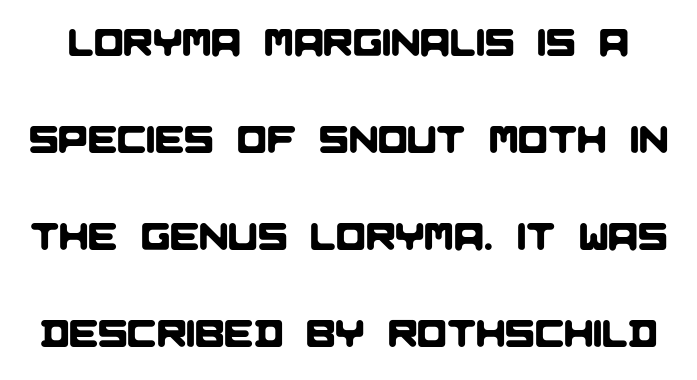
Q: Is the typeface a serif or a sans-serif typeface? A: Sans-serif.
Q: Is the text underlined? A: No.
Q: Is the spacing between letters normal or unusually wide? A: Normal.
Q: Is the spacing between lines tight, normal or loose? A: Loose.
Q: Width (condensed, normal, or wide)? A: Normal.
Q: Stroke contrast? A: Low.
Q: x-height? A: Large.
Q: Monospaced? A: No.
